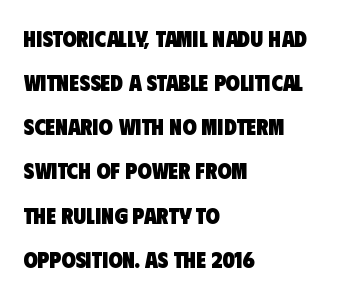
The image shows 23 px bold type; set left-aligned, loose line spacing (1.92x), normal letter spacing, not underlined.
